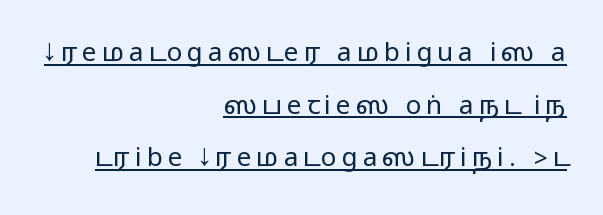
{"italic": "no", "underline": "yes", "align": "right", "line_spacing": "loose", "line_spacing_ratio": 2.02, "glyph_px": 26}
